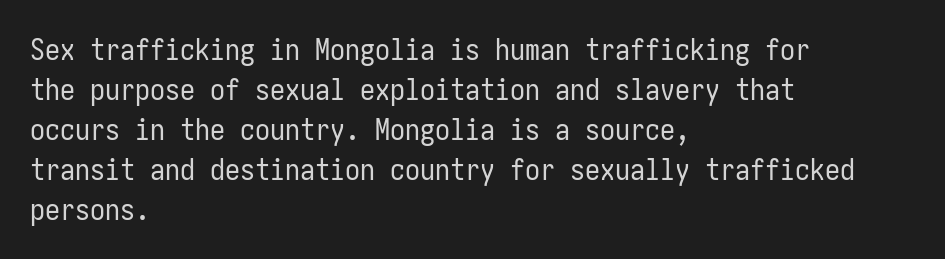
The image shows 30 px regular-weight, condensed sans-serif type, upright; set left-aligned, normal line spacing (1.33x), normal letter spacing, not underlined; low stroke contrast and a medium x-height.
